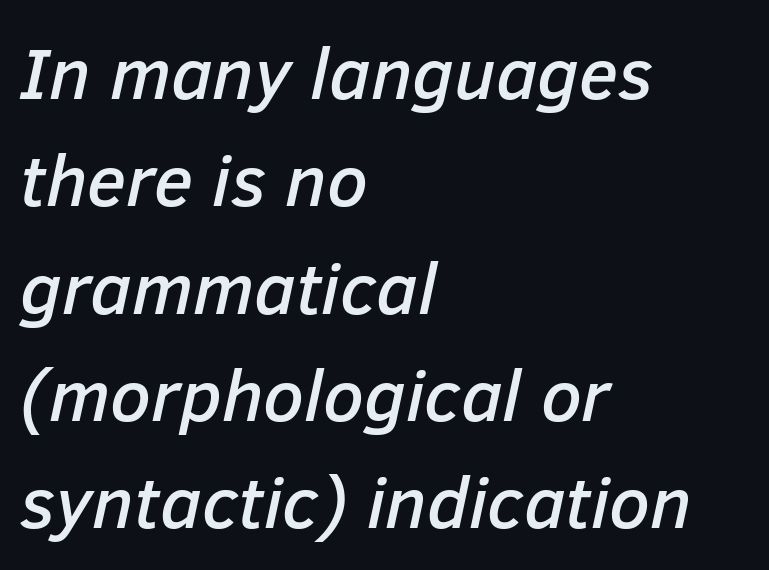
The image shows 73 px text type, italic (leaning right); set left-aligned, normal line spacing (1.47x), normal letter spacing, not underlined; low stroke contrast and a medium x-height.
